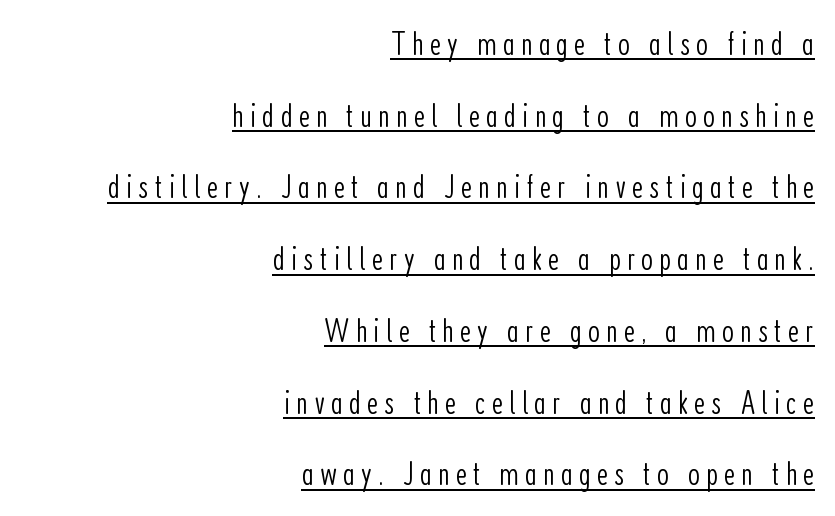
{"serif": "no", "italic": "no", "bold": "no", "weight": "light", "width": "condensed", "stroke_contrast": "low", "x_height": "medium", "monospaced": "no", "underline": "yes", "align": "right", "line_spacing": "loose", "line_spacing_ratio": 2.11, "glyph_px": 34}
